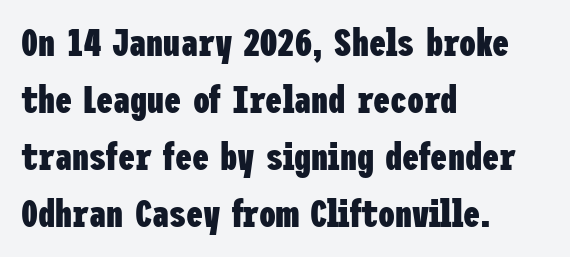
{"serif": "no", "italic": "no", "bold": "yes", "weight": "heavy", "width": "condensed", "stroke_contrast": "low", "x_height": "medium", "underline": "no", "align": "left", "line_spacing": "normal", "line_spacing_ratio": 1.5, "letter_spacing": "normal", "letter_spacing_em": 0.0, "glyph_px": 38}
